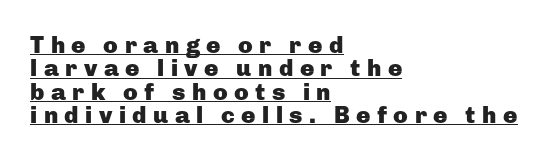
{"italic": "no", "bold": "yes", "underline": "yes", "align": "left", "line_spacing": "tight", "line_spacing_ratio": 0.97, "letter_spacing": "wide", "letter_spacing_em": 0.27, "glyph_px": 24}
